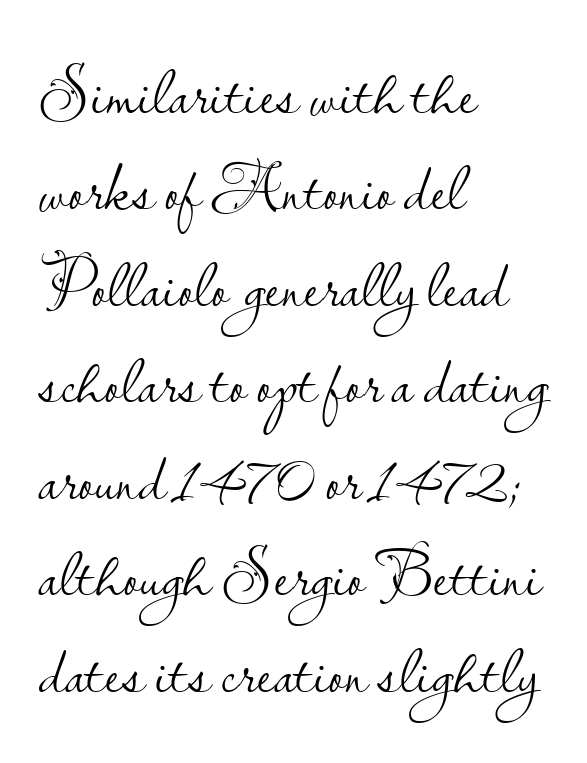
The image shows 67 px light sans-serif type; set left-aligned, normal line spacing (1.44x), normal letter spacing, not underlined; low stroke contrast and a small x-height.
